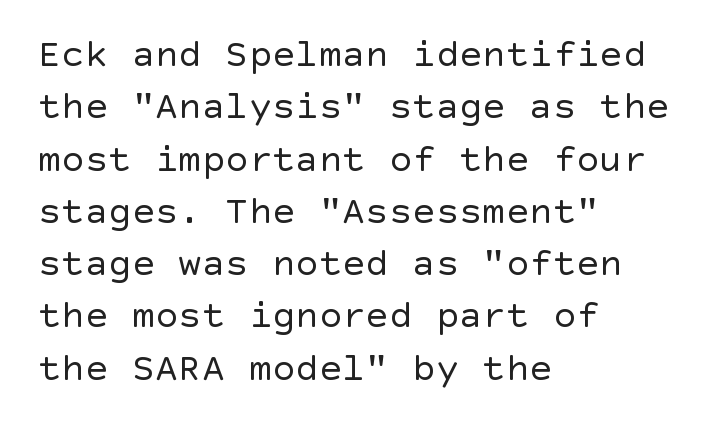
{"serif": "no", "italic": "no", "bold": "no", "weight": "regular", "width": "normal", "x_height": "large", "underline": "no", "align": "left", "line_spacing": "normal", "line_spacing_ratio": 1.34, "letter_spacing": "normal", "letter_spacing_em": 0.0, "glyph_px": 39}
